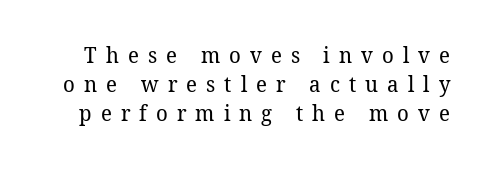
The space directly below the letters is spotless. Notice how descenders clear the ascenders below comfortably — that's standard leading. Caption: face not bold, strokes unweighted. Words appear elongated and porous because spacing is wide.
